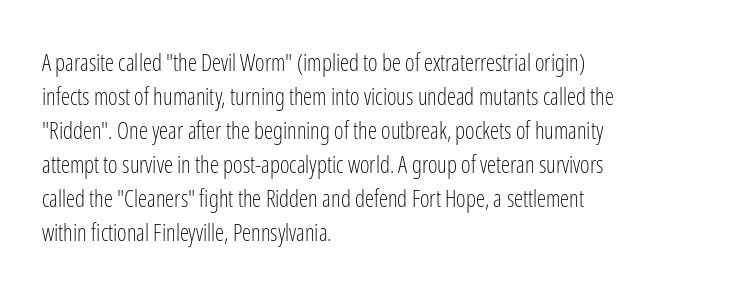
The type sits square on the baseline with zero lean. Stem width sits at or under what a default text font uses. Horizontally, the lines are justified to the leading edge only. This sample keeps an unexceptional amount of space between lines. The space beneath each line is pristine and unruled. There is no visible air inserted between adjacent glyphs.
